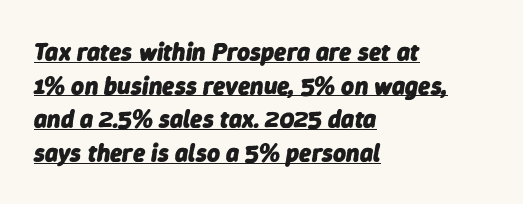
The image shows 25 px bold type, italic (leaning right); set left-aligned, normal line spacing (1.35x), normal letter spacing, underlined.
